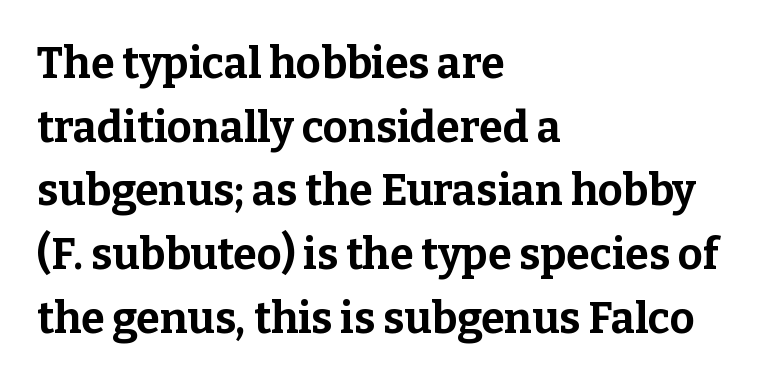
Regarding serifs, this sample has them. Standard letterfit; no display-style spreading of the glyphs. Here the designer chose a conventional face with non-uniform glyph widths. In terms of weight, the rendering is a true, heavy bold. Has an underline been added? It has not.
